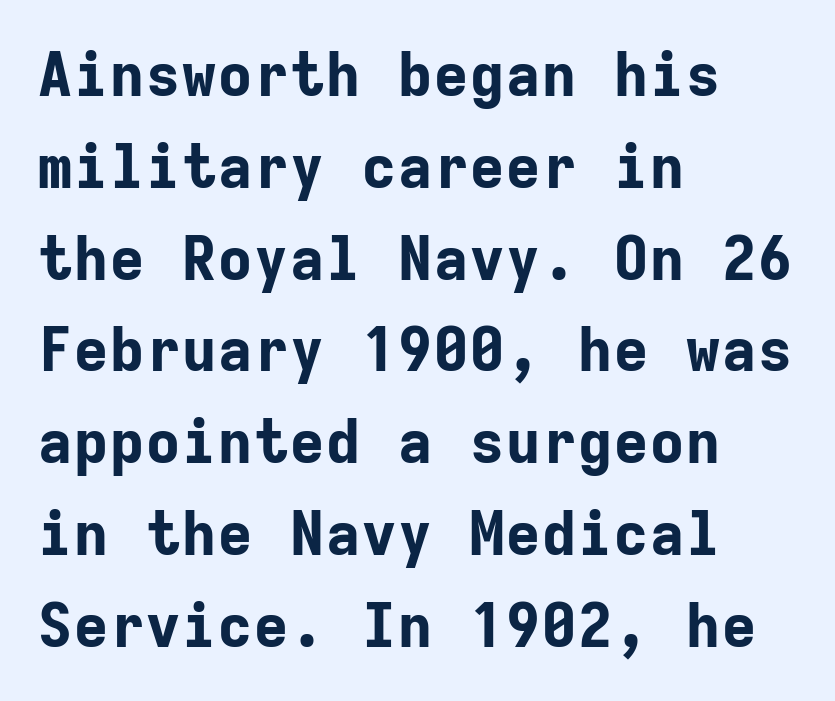
Rendered with straight, roman letterforms. The rendering uses a bold face; every stroke is thick and dark. Only glyphs here, with clear space below each row. Here the designer chose a console-style face with uniform glyph widths.
